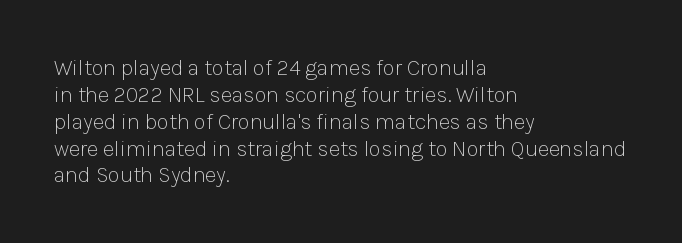
Q: Is the text bold? A: No.
Q: Is the text italic (slanted)? A: No, it is upright.
Q: Is the text underlined? A: No.
Q: How is the paragraph aligned? A: Left-aligned.
Q: Is the spacing between letters normal or unusually wide? A: Normal.
